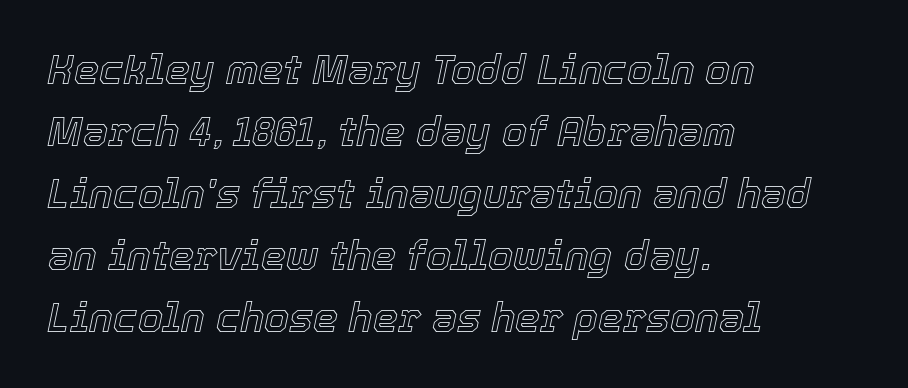
Q: Is the text italic (slanted)? A: Yes, it leans right by about 12 degrees.
Q: Is the text underlined? A: No.
Q: How is the paragraph aligned? A: Left-aligned.
Q: Is the spacing between letters normal or unusually wide? A: Normal.
Q: Is the spacing between lines tight, normal or loose? A: Normal.
Q: Width (condensed, normal, or wide)? A: Normal.
Q: x-height? A: Medium.
Q: Monospaced? A: No.
